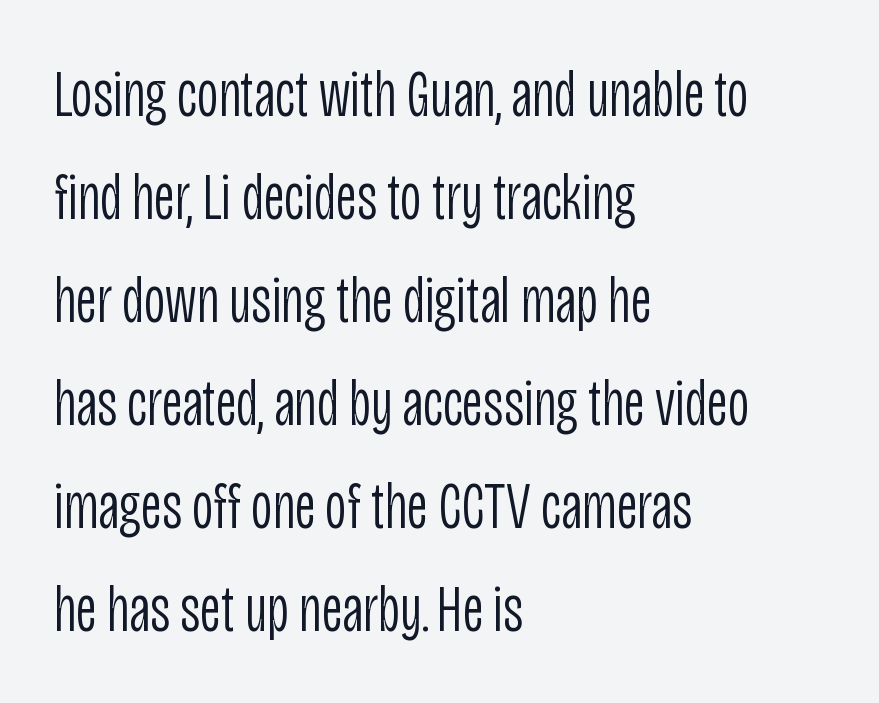
The image shows 66 px light, condensed sans-serif type, upright; set left-aligned, normal line spacing (1.56x), normal letter spacing, not underlined; low stroke contrast and a large x-height.
